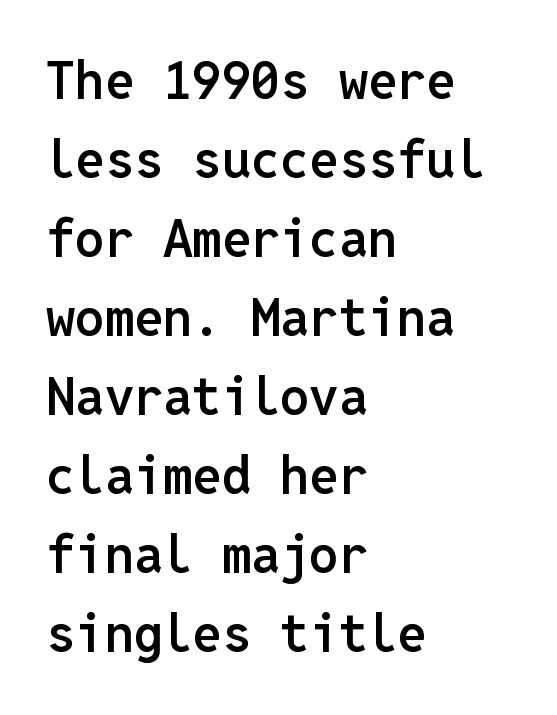
{"serif": "no", "italic": "no", "bold": "semi", "weight": "semibold", "width": "normal", "stroke_contrast": "low", "x_height": "medium", "monospaced": "yes", "underline": "no", "align": "left", "line_spacing": "normal", "line_spacing_ratio": 1.52, "letter_spacing": "normal", "letter_spacing_em": 0.0, "glyph_px": 52}
